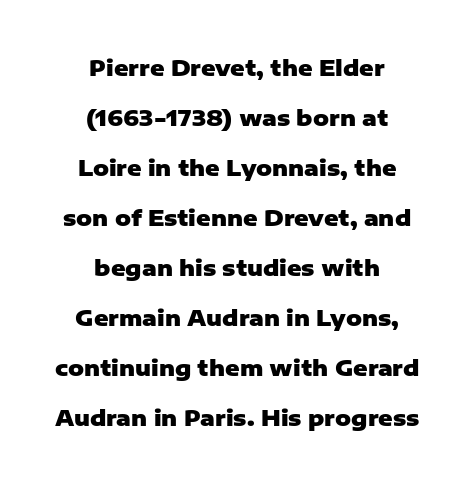
The letterforms sit shoulder to shoulder at normal distance. This sample trades compactness for vertical openness between lines. The passage shown is not underscored anywhere. Strong, thick strokes mark this as bold type. Each line is balanced around a shared central axis. Every character sits straight up, as roman type does.
